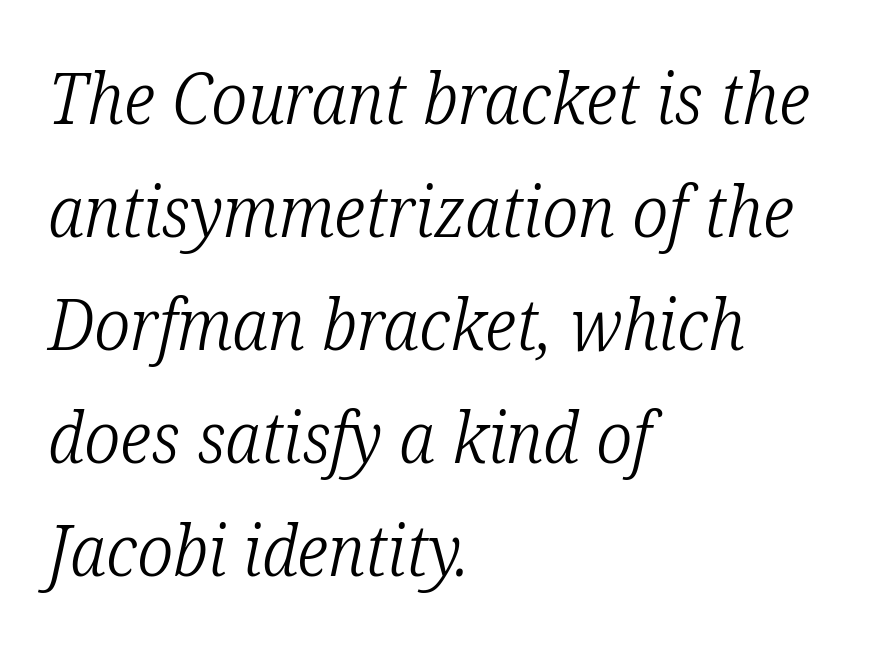
The image shows 71 px light, condensed serif type, italic (leaning right); set left-aligned, normal line spacing (1.59x), normal letter spacing, not underlined; low stroke contrast and a medium x-height.
